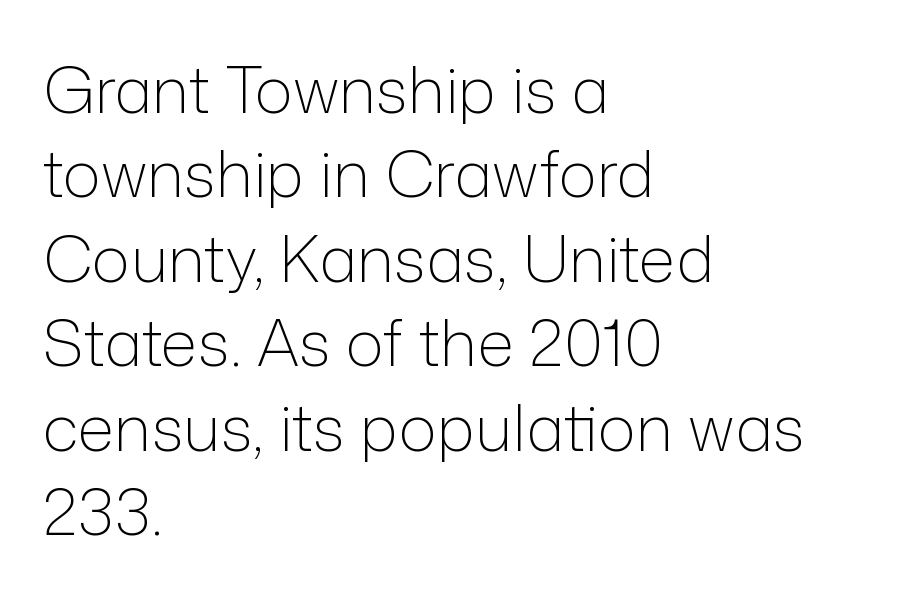
Characters follow at the spacing the type designer built in. No extra ink here — the face is not bold. This sample is left-justified, so line endings fall wherever the words run out. A clean baseline with only descenders dipping below it.
